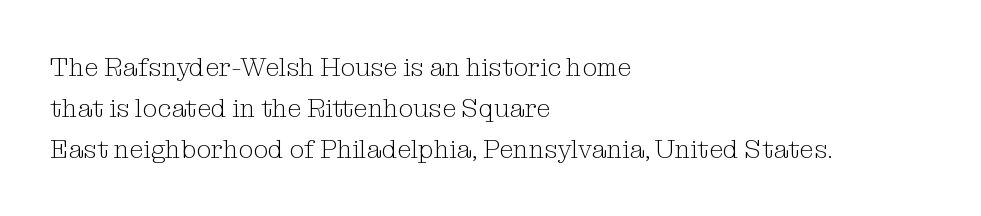
Q: Is the text bold? A: No.
Q: Is the text italic (slanted)? A: No, it is upright.
Q: Is the text underlined? A: No.
Q: How is the paragraph aligned? A: Left-aligned.
Q: Is the spacing between letters normal or unusually wide? A: Normal.
Q: Is the spacing between lines tight, normal or loose? A: Normal.
